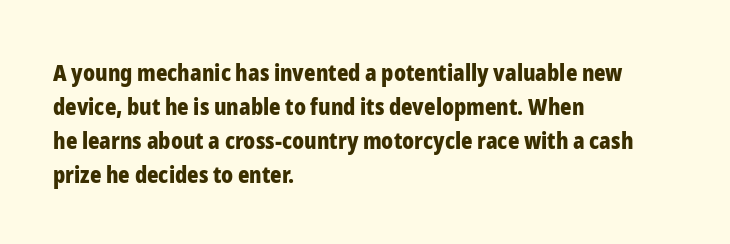
The lettering holds an erect, upright posture throughout. No word sits above an underline. Thick stems and heavy bowls — unmistakably bold. How are the letters spaced? Ordinarily, with no added tracking. Line beginnings align vertically; line endings do not.
